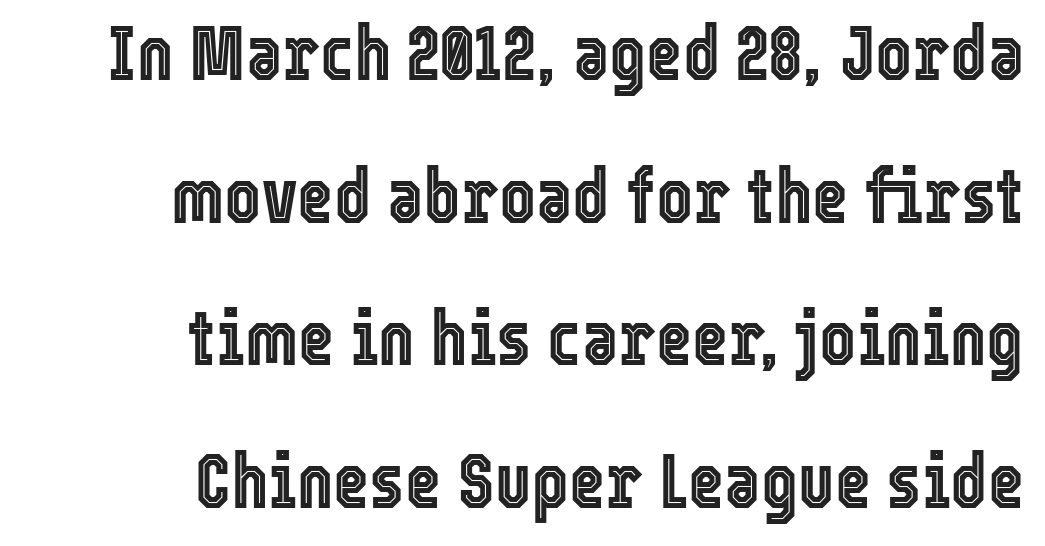
{"italic": "no", "width": "condensed", "x_height": "medium", "monospaced": "no", "underline": "no", "align": "right", "line_spacing_ratio": 1.83, "letter_spacing": "normal", "letter_spacing_em": 0.0, "glyph_px": 78}
